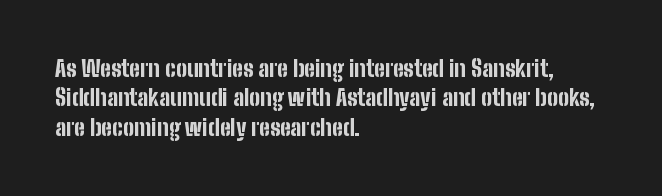
Q: Is the text bold? A: Yes.
Q: Is the text italic (slanted)? A: No, it is upright.
Q: Is the text underlined? A: No.
Q: How is the paragraph aligned? A: Left-aligned.
Q: Is the spacing between letters normal or unusually wide? A: Normal.
Q: Is the spacing between lines tight, normal or loose? A: Normal.
